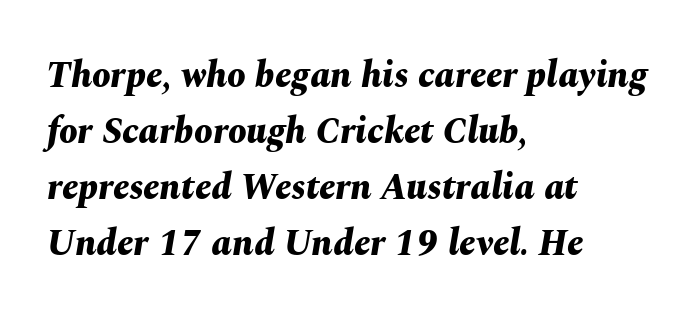
Regular leading. You could not count columns in this text — the font is proportionally spaced. Which margin do the lines hug? The left one — the right edge is uneven. Anything drawn beneath the words? Only blank space. Observe the ordinary spacing: letters are neighbours, not strangers.
